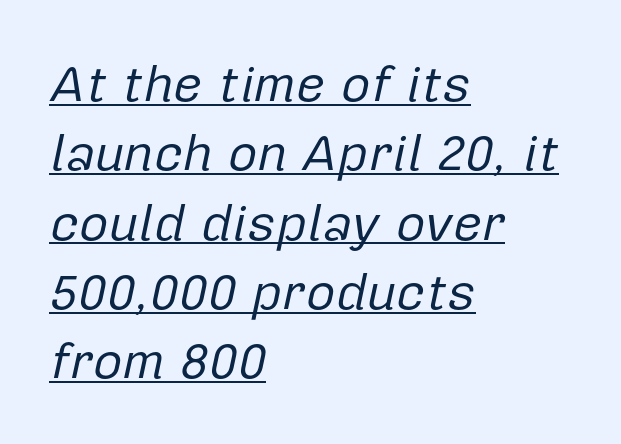
The image shows 51 px regular-weight type, italic (leaning right); set left-aligned, normal line spacing (1.36x), normal letter spacing, underlined; low stroke contrast and a medium x-height.
